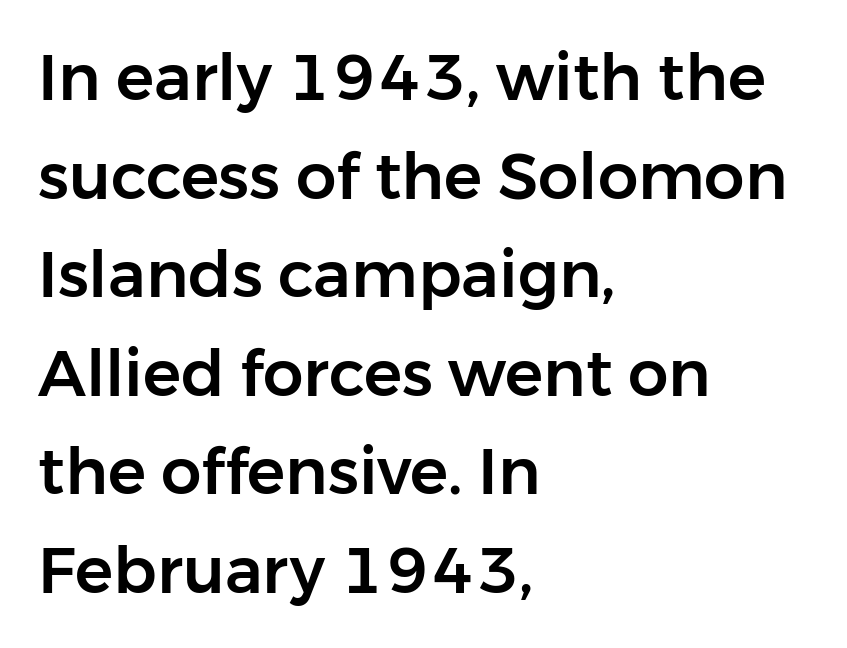
The image shows 64 px sans-serif type, upright; set left-aligned, normal line spacing (1.54x), normal letter spacing, not underlined; low stroke contrast and a medium x-height.
